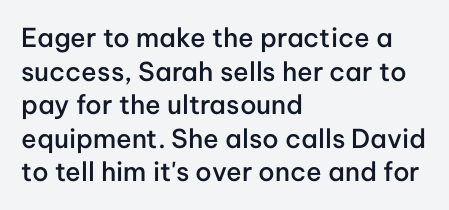
Q: Is the text bold? A: Semi-bold.
Q: Is the text italic (slanted)? A: No, it is upright.
Q: Is the text underlined? A: No.
Q: How is the paragraph aligned? A: Left-aligned.
Q: Is the spacing between letters normal or unusually wide? A: Normal.
Q: Is the spacing between lines tight, normal or loose? A: Normal.
